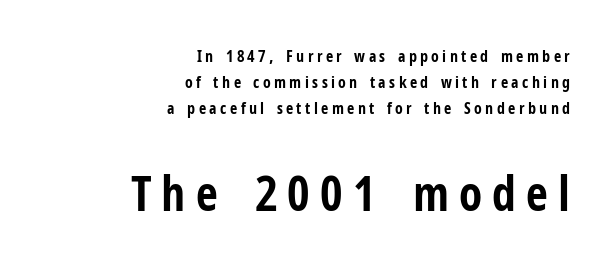
The image shows 48 px bold, condensed sans-serif type, upright; set right-aligned, normal line spacing (1.64x), unusually wide letter spacing (+0.21 em), not underlined; the second (bottom) block is 3.0x larger; low stroke contrast and a medium x-height.
